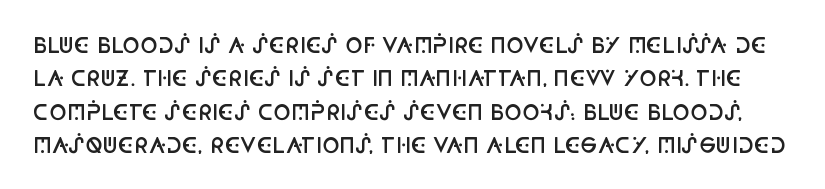
Q: Is the text bold? A: Semi-bold.
Q: Is the text italic (slanted)? A: No, it is upright.
Q: Is the text underlined? A: No.
Q: Is the spacing between letters normal or unusually wide? A: Normal.
Q: Is the spacing between lines tight, normal or loose? A: Normal.
